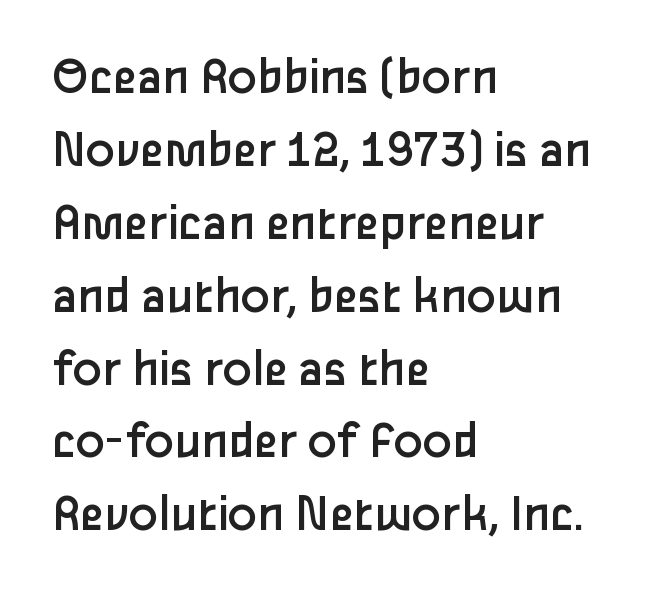
Q: Is the text bold? A: No.
Q: Is the text italic (slanted)? A: No, it is upright.
Q: Is the typeface a serif or a sans-serif typeface? A: Sans-serif.
Q: Is the text underlined? A: No.
Q: How is the paragraph aligned? A: Left-aligned.
Q: Is the spacing between letters normal or unusually wide? A: Normal.
Q: Is the spacing between lines tight, normal or loose? A: Normal.
Q: Width (condensed, normal, or wide)? A: Normal.
Q: Stroke contrast? A: Low.
Q: x-height? A: Medium.
Q: Monospaced? A: No.
